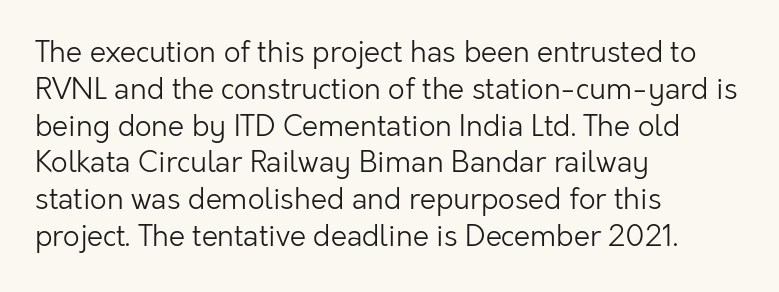
Spacing verdict: proportional, widths tailored to each character. A typesetter would call this zero additional tracking. The rendering uses a moderate line-height, typical for paragraphs. The font sits on the lighter half of the weight spectrum, regular included.
